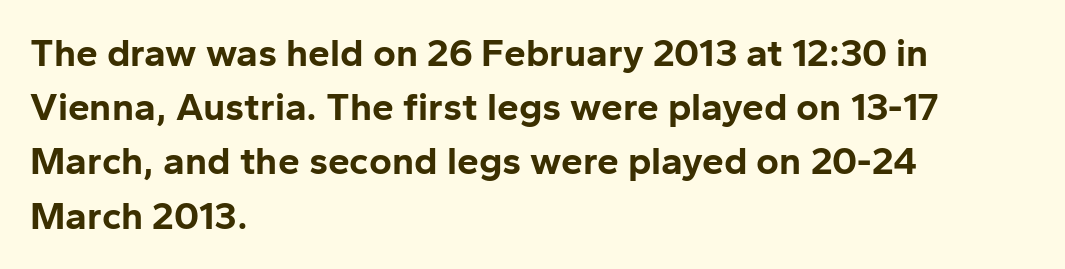
{"serif": "no", "italic": "no", "bold": "yes", "weight": "bold", "width": "normal", "stroke_contrast": "low", "x_height": "medium", "monospaced": "no", "underline": "no", "align": "left", "line_spacing": "normal", "line_spacing_ratio": 1.39, "letter_spacing": "normal", "letter_spacing_em": 0.0, "glyph_px": 39}
